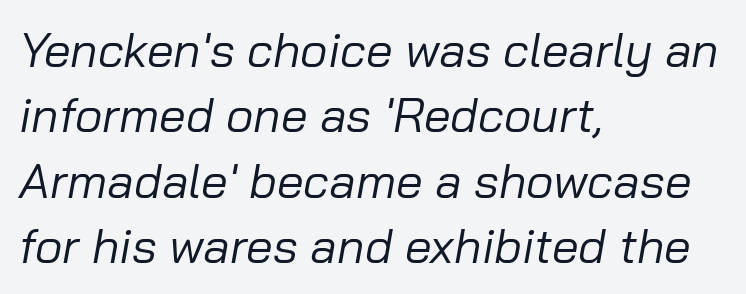
{"italic": "yes", "lean": "right", "slant_degrees": 10, "bold": "no", "weight": "regular", "width": "normal", "stroke_contrast": "low", "x_height": "medium", "monospaced": "no", "underline": "no", "align": "left", "line_spacing": "normal", "line_spacing_ratio": 1.36, "letter_spacing": "normal", "letter_spacing_em": 0.0, "glyph_px": 48}
